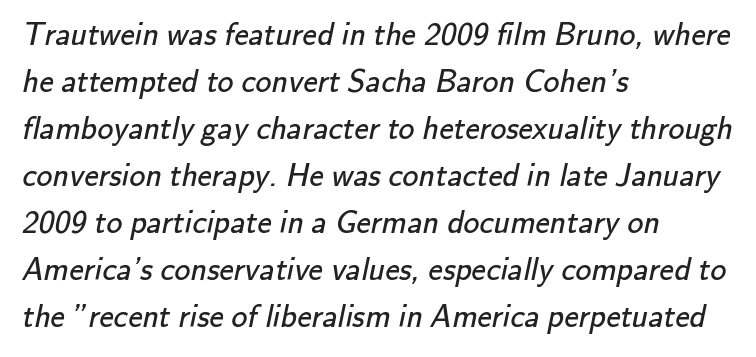
The image shows 32 px regular-weight sans-serif type; set left-aligned, normal line spacing (1.47x), normal letter spacing, not underlined; low stroke contrast and a small x-height.
